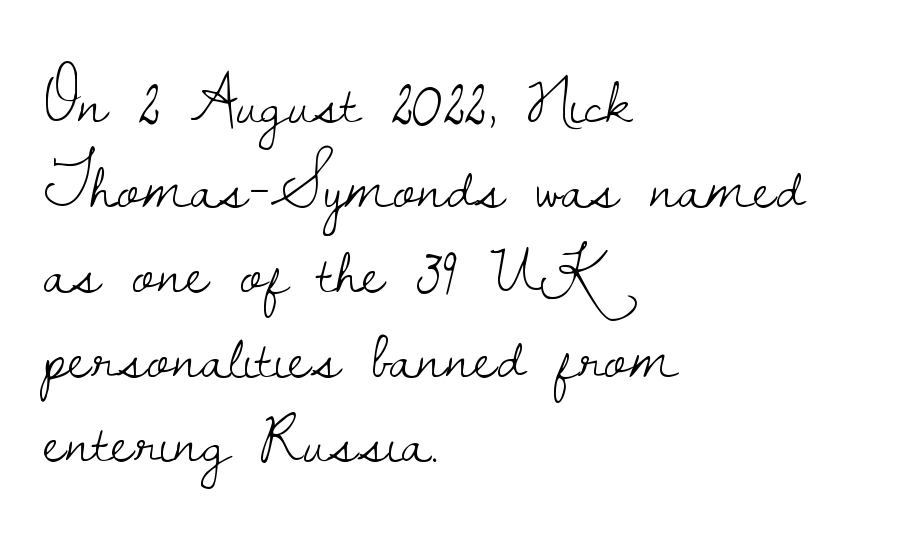
{"serif": "yes", "bold": "no", "weight": "light", "width": "normal", "stroke_contrast": "low", "x_height": "small", "monospaced": "no", "underline": "no", "align": "left", "line_spacing_ratio": 1.23, "letter_spacing": "normal", "letter_spacing_em": 0.0, "glyph_px": 69}
